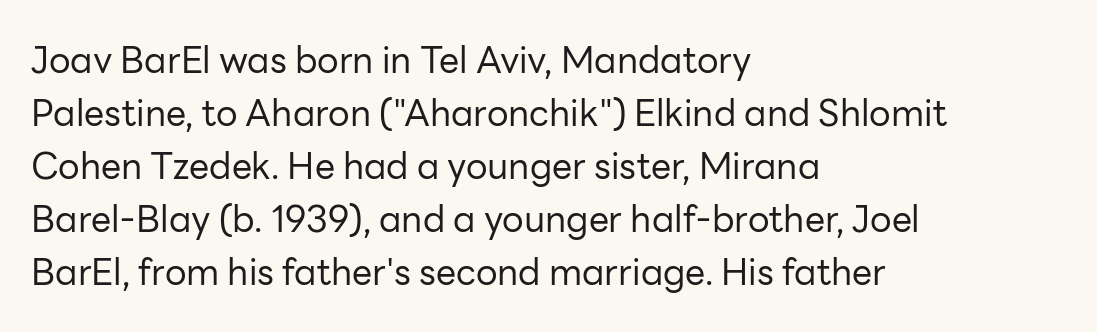
Q: Is the text bold? A: No.
Q: Is the text italic (slanted)? A: No, it is upright.
Q: Is the typeface a serif or a sans-serif typeface? A: Sans-serif.
Q: Is the text underlined? A: No.
Q: How is the paragraph aligned? A: Left-aligned.
Q: Is the spacing between letters normal or unusually wide? A: Normal.
Q: Is the spacing between lines tight, normal or loose? A: Normal.
Q: Width (condensed, normal, or wide)? A: Normal.
Q: Stroke contrast? A: Low.
Q: x-height? A: Medium.
Q: Monospaced? A: No.
